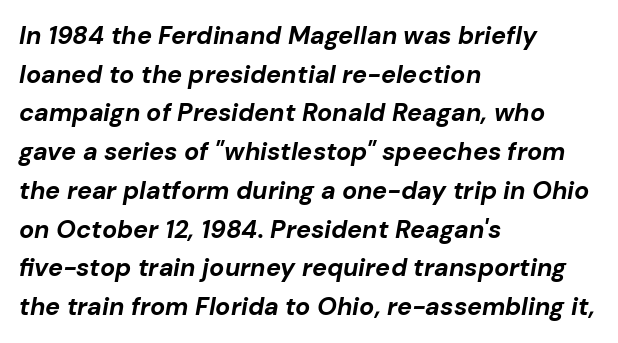
The image shows 25 px bold type, italic (leaning right); set left-aligned, normal line spacing (1.55x), normal letter spacing, not underlined.
